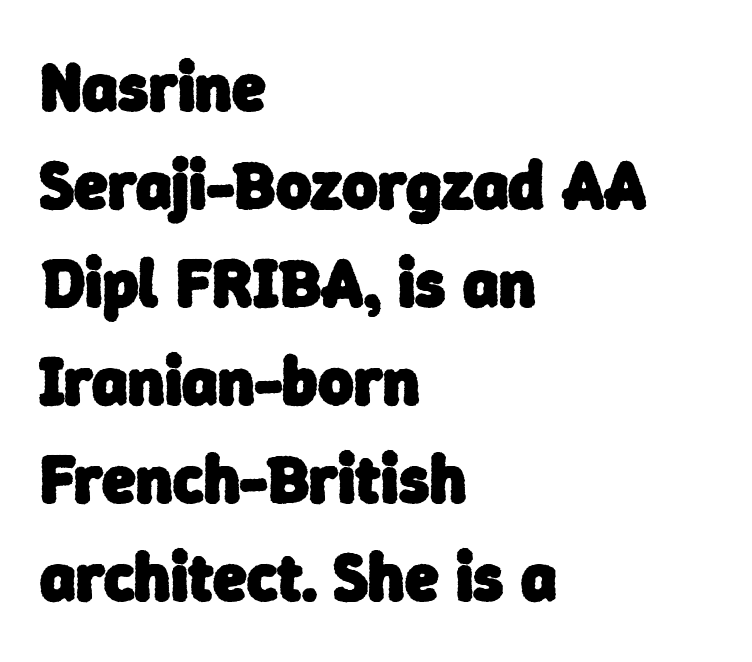
Reading down the column, the eye jumps a familiar distance to each next line. The passage shown is typed in a proportional face where columns would drift. Strong, thick strokes mark this as bold type. Leftover space on each line is placed entirely after the last word. The foot of each line stays bare and open.
